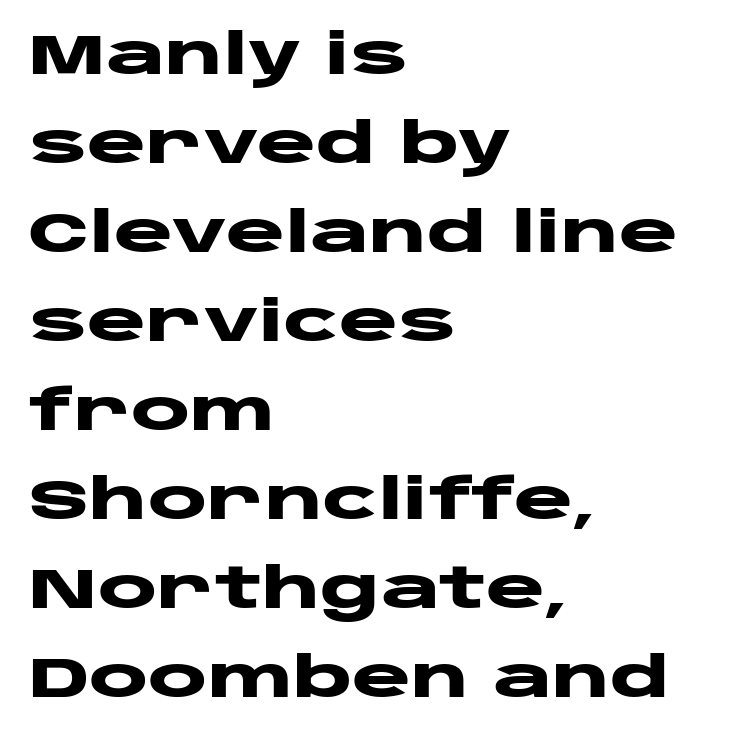
Q: Is the text bold? A: Yes.
Q: Is the text italic (slanted)? A: No, it is upright.
Q: Is the typeface a serif or a sans-serif typeface? A: Sans-serif.
Q: Is the text underlined? A: No.
Q: How is the paragraph aligned? A: Left-aligned.
Q: Is the spacing between letters normal or unusually wide? A: Normal.
Q: Is the spacing between lines tight, normal or loose? A: Normal.
Q: Width (condensed, normal, or wide)? A: Wide.
Q: Stroke contrast? A: Low.
Q: x-height? A: Large.
Q: Monospaced? A: No.
